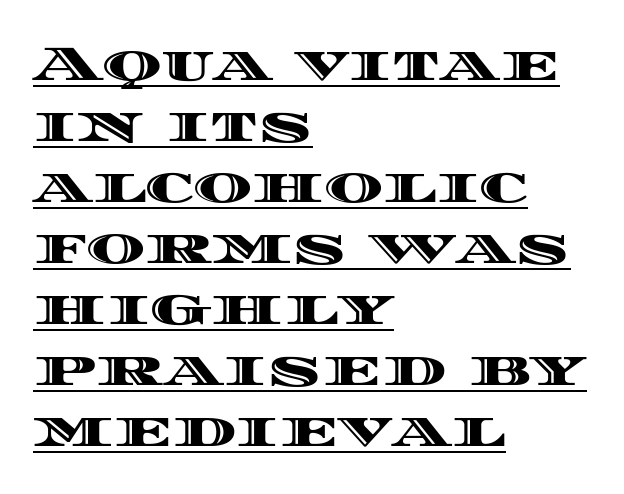
{"italic": "no", "width": "wide", "x_height": "large", "monospaced": "no", "underline": "yes", "align": "left", "line_spacing_ratio": 1.22, "letter_spacing": "normal", "letter_spacing_em": 0.0, "glyph_px": 50}
